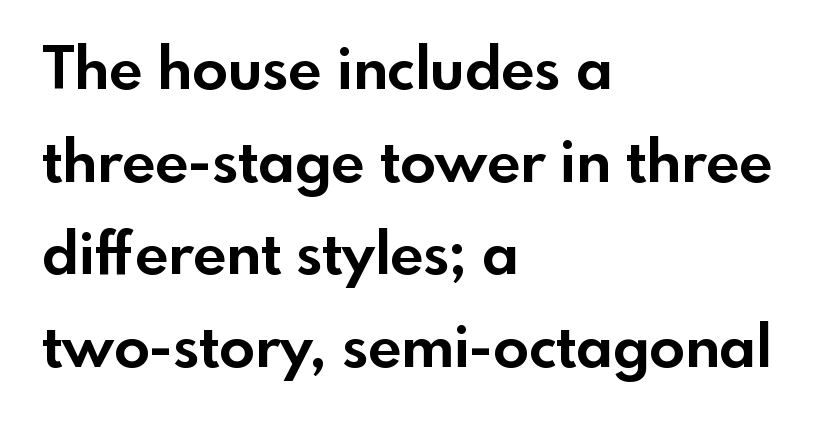
The image shows 59 px bold sans-serif type, upright; set left-aligned, normal line spacing (1.57x), normal letter spacing, not underlined; a small x-height.
